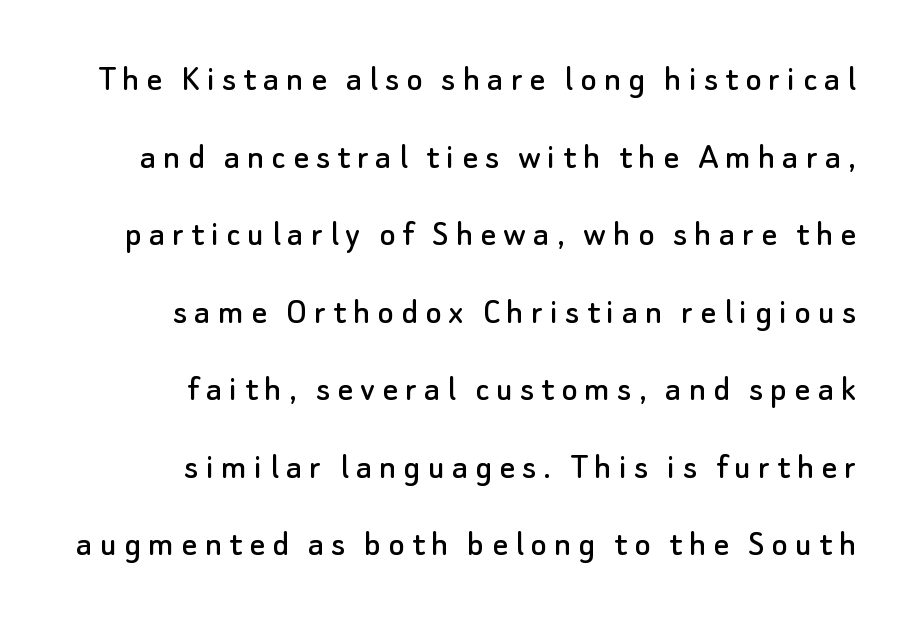
{"serif": "no", "italic": "no", "width": "normal", "stroke_contrast": "low", "x_height": "small", "monospaced": "no", "underline": "no", "align": "right", "line_spacing": "loose", "line_spacing_ratio": 2.04, "glyph_px": 38}
